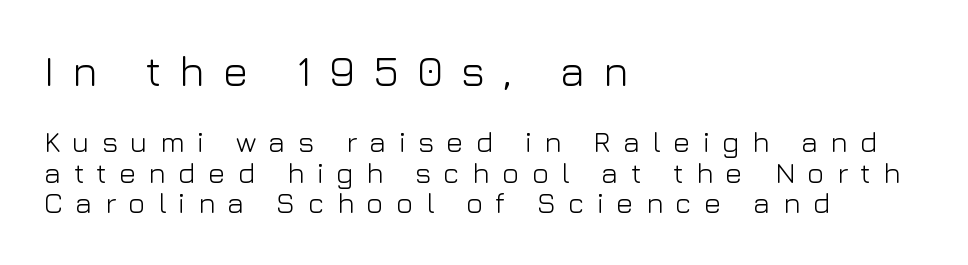
The image shows 43 px light sans-serif type, upright; set left-aligned, tight line spacing (1.06x), unusually wide letter spacing (+0.42 em), not underlined; the first (top) block is 1.48x larger; low stroke contrast and a medium x-height.
